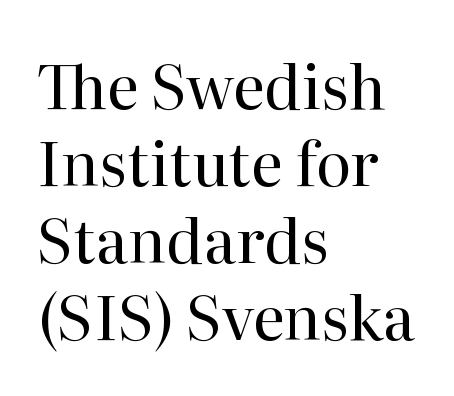
Q: Is the text bold? A: No.
Q: Is the text italic (slanted)? A: No, it is upright.
Q: Is the typeface a serif or a sans-serif typeface? A: Serif.
Q: Is the text underlined? A: No.
Q: How is the paragraph aligned? A: Left-aligned.
Q: Is the spacing between letters normal or unusually wide? A: Normal.
Q: Is the spacing between lines tight, normal or loose? A: Normal.
Q: Width (condensed, normal, or wide)? A: Normal.
Q: Stroke contrast? A: High.
Q: x-height? A: Medium.
Q: Monospaced? A: No.
